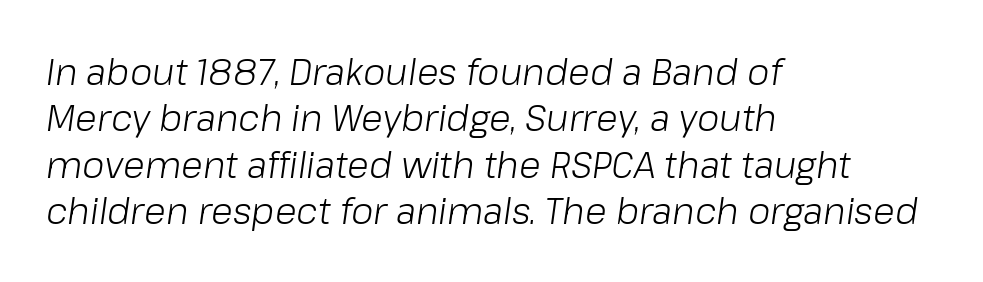
The image shows 36 px light type, italic (leaning right); set left-aligned, normal line spacing (1.29x), normal letter spacing, not underlined; low stroke contrast and a medium x-height.
